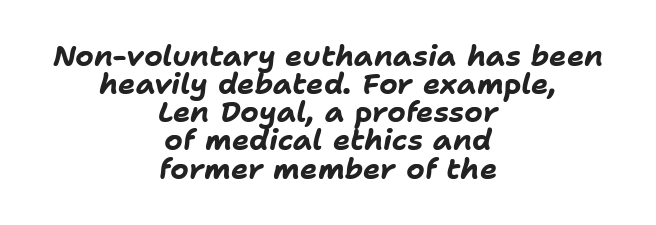
Q: Is the text bold? A: Yes.
Q: Is the text italic (slanted)? A: Yes, it leans right by about 11 degrees.
Q: Is the text underlined? A: No.
Q: How is the paragraph aligned? A: Centered.
Q: Is the spacing between letters normal or unusually wide? A: Normal.
Q: Is the spacing between lines tight, normal or loose? A: Tight.
Q: Width (condensed, normal, or wide)? A: Normal.
Q: Stroke contrast? A: Low.
Q: x-height? A: Medium.
Q: Monospaced? A: No.
